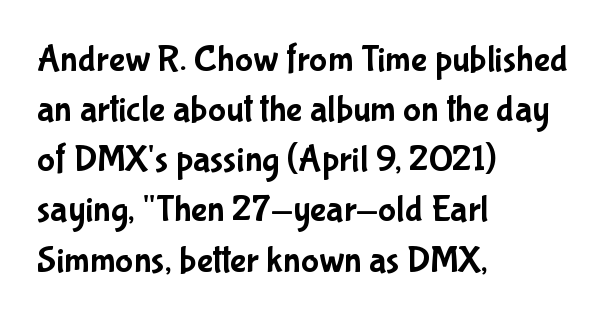
Q: Is the text italic (slanted)? A: No, it is upright.
Q: Is the typeface a serif or a sans-serif typeface? A: Sans-serif.
Q: Is the text underlined? A: No.
Q: How is the paragraph aligned? A: Left-aligned.
Q: Is the spacing between letters normal or unusually wide? A: Normal.
Q: Is the spacing between lines tight, normal or loose? A: Normal.
Q: Width (condensed, normal, or wide)? A: Condensed.
Q: Stroke contrast? A: Low.
Q: x-height? A: Medium.
Q: Monospaced? A: No.
